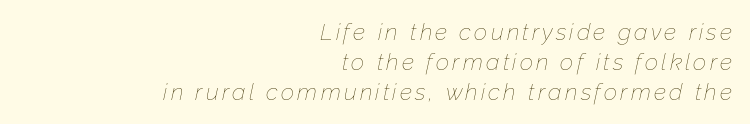
Q: Is the text bold? A: No.
Q: Is the text italic (slanted)? A: Yes, it leans right by about 12 degrees.
Q: Is the text underlined? A: No.
Q: How is the paragraph aligned? A: Right-aligned.
Q: Is the spacing between lines tight, normal or loose? A: Normal.
